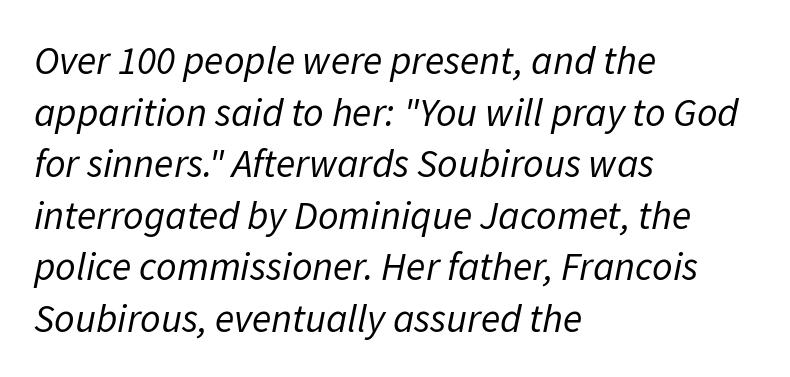
The image shows 40 px regular-weight type, italic (leaning right); set left-aligned, normal line spacing (1.29x), normal letter spacing, not underlined; low stroke contrast and a medium x-height.
